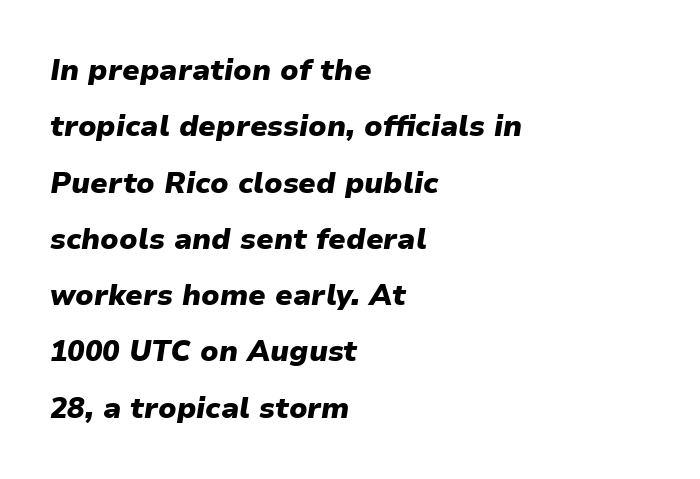
{"italic": "yes", "lean": "right", "slant_degrees": 9, "bold": "yes", "weight": "heavy", "width": "normal", "stroke_contrast": "low", "x_height": "medium", "monospaced": "no", "underline": "no", "align": "left", "line_spacing": "loose", "line_spacing_ratio": 1.94, "letter_spacing": "normal", "letter_spacing_em": 0.0, "glyph_px": 29}
